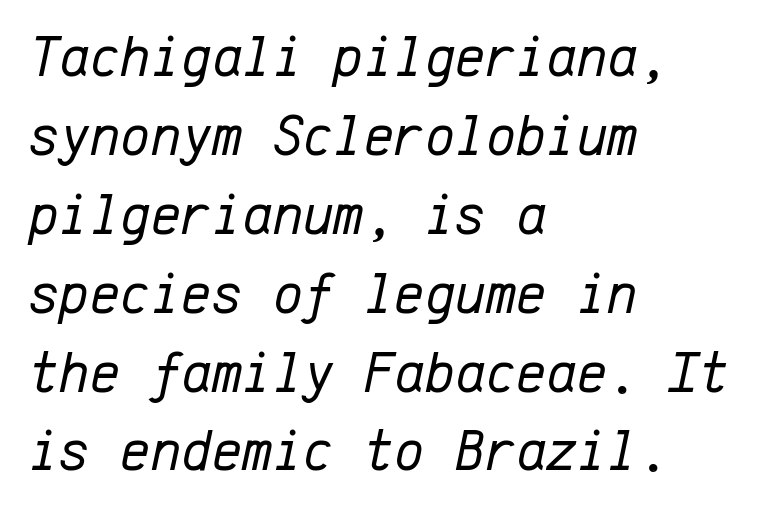
What stands out about the letter spacing? Nothing — it is the standard amount. Italic? Definitely — the glyphs are oblique. This rendering features lettering with no underline. Horizontal alignment here is leftward, the default for most running prose. The designer left line spacing at the default. The characters are drawn with everyday or finer stroke widths.
